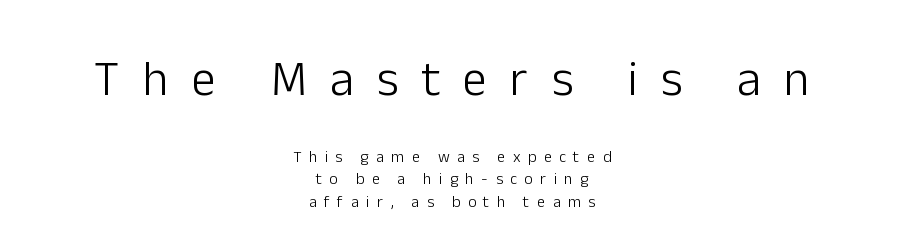
Summary of weight: not heavy and not bold. Reading down the column, the eye jumps a familiar distance to each next line. The line texture is sparse and dotted thanks to wide tracking. In this sample the first text group is rendered at the bigger scale.
